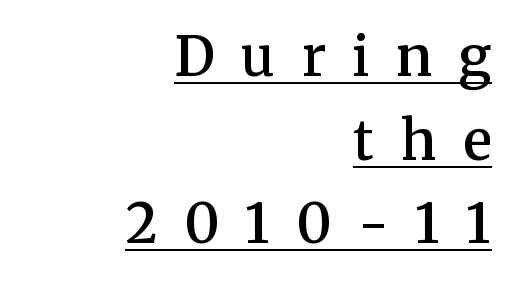
The rendering uses natural spacing where letterforms have individual widths. Evenly set lines give the paragraph a standard silhouette. In designer terms, the underline attribute is active on this setting. Weight: semibold (demi).
